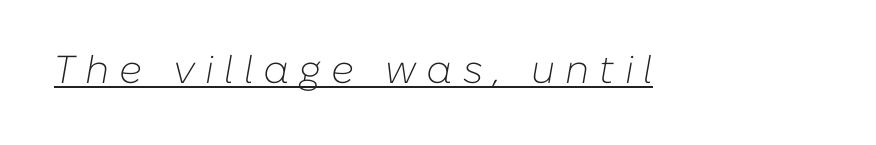
{"italic": "yes", "lean": "right", "slant_degrees": 10, "bold": "no", "weight": "light", "width": "normal", "stroke_contrast": "low", "x_height": "medium", "monospaced": "no", "underline": "yes", "letter_spacing": "wide", "letter_spacing_em": 0.26, "glyph_px": 39}
